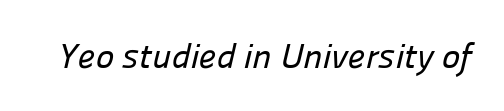
{"serif": "no", "width": "normal", "stroke_contrast": "low", "x_height": "medium", "monospaced": "no", "underline": "no", "letter_spacing": "normal", "letter_spacing_em": 0.0, "glyph_px": 35}
